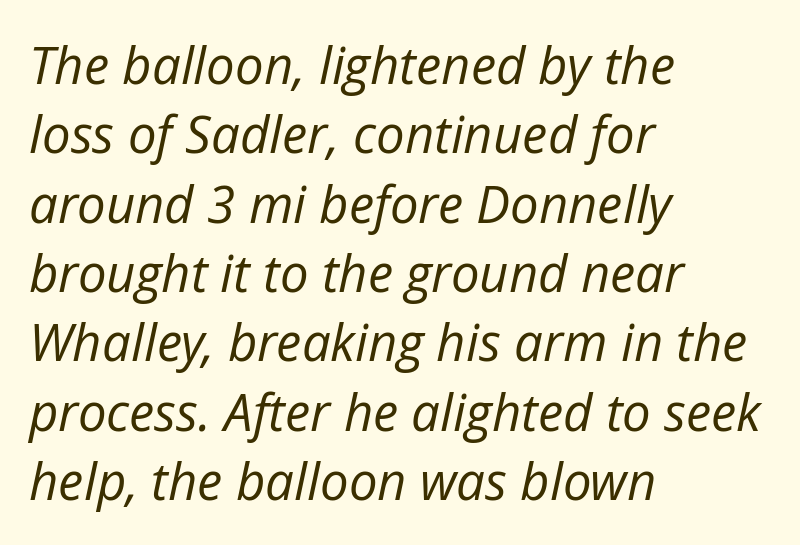
Q: Is the text bold? A: No.
Q: Is the text italic (slanted)? A: Yes, it leans right by about 12 degrees.
Q: Is the text underlined? A: No.
Q: How is the paragraph aligned? A: Left-aligned.
Q: Is the spacing between letters normal or unusually wide? A: Normal.
Q: Is the spacing between lines tight, normal or loose? A: Normal.
Q: Width (condensed, normal, or wide)? A: Normal.
Q: Stroke contrast? A: Low.
Q: x-height? A: Medium.
Q: Monospaced? A: No.
